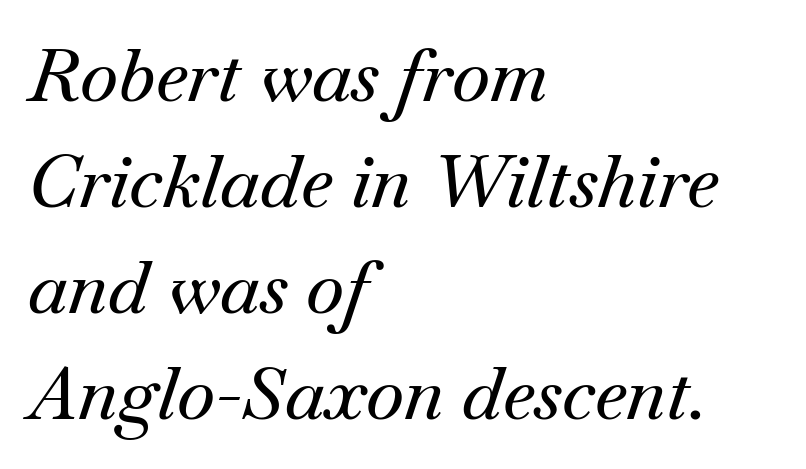
The image shows 73 px serif type, italic (leaning right); set left-aligned, normal line spacing (1.45x), normal letter spacing, not underlined; medium stroke contrast and a small x-height.
